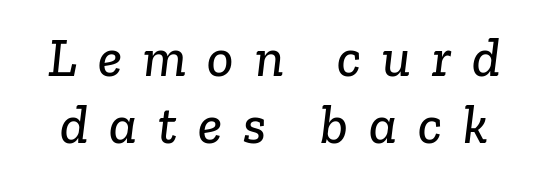
The image shows 55 px serif type; set line spacing 1.21x, unusually wide letter spacing (+0.38 em), not underlined; low stroke contrast and a medium x-height.
